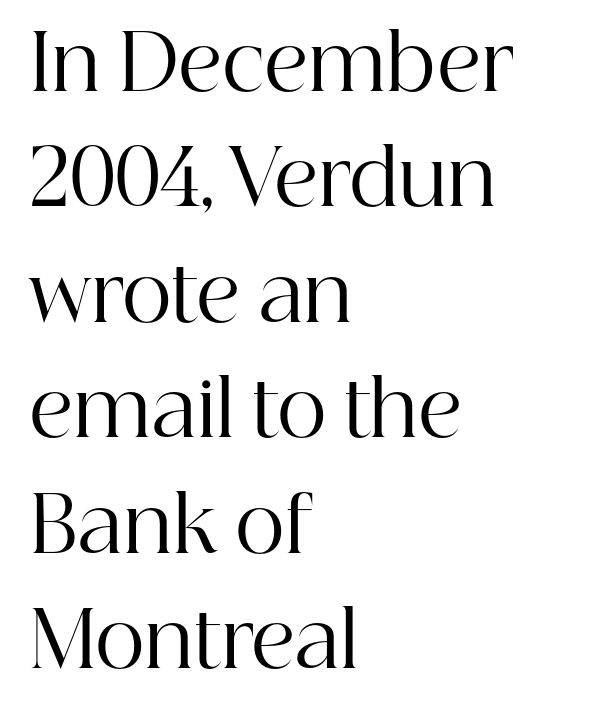
Q: Is the text bold? A: No.
Q: Is the text italic (slanted)? A: No, it is upright.
Q: Is the typeface a serif or a sans-serif typeface? A: Serif.
Q: Is the text underlined? A: No.
Q: How is the paragraph aligned? A: Left-aligned.
Q: Is the spacing between letters normal or unusually wide? A: Normal.
Q: Is the spacing between lines tight, normal or loose? A: Normal.
Q: Width (condensed, normal, or wide)? A: Normal.
Q: Stroke contrast? A: High.
Q: x-height? A: Medium.
Q: Monospaced? A: No.
